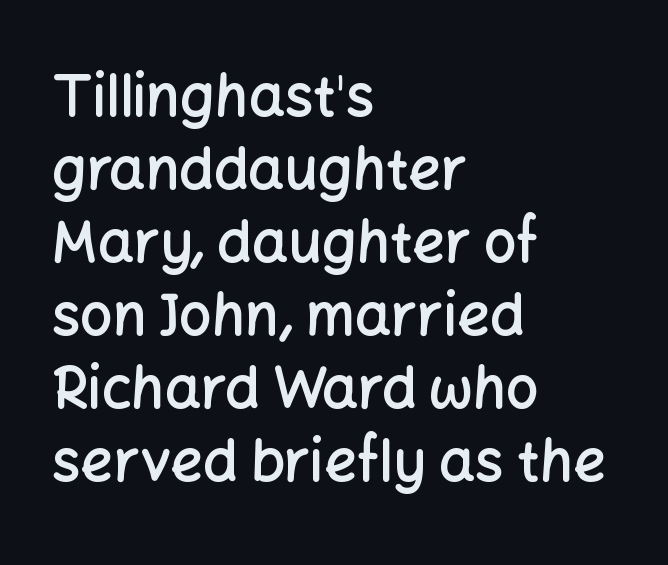
Q: Is the text bold? A: Semi-bold.
Q: Is the text italic (slanted)? A: No, it is upright.
Q: Is the typeface a serif or a sans-serif typeface? A: Sans-serif.
Q: Is the text underlined? A: No.
Q: How is the paragraph aligned? A: Left-aligned.
Q: Is the spacing between letters normal or unusually wide? A: Normal.
Q: Is the spacing between lines tight, normal or loose? A: Normal.
Q: Width (condensed, normal, or wide)? A: Normal.
Q: Stroke contrast? A: Low.
Q: x-height? A: Medium.
Q: Monospaced? A: No.
